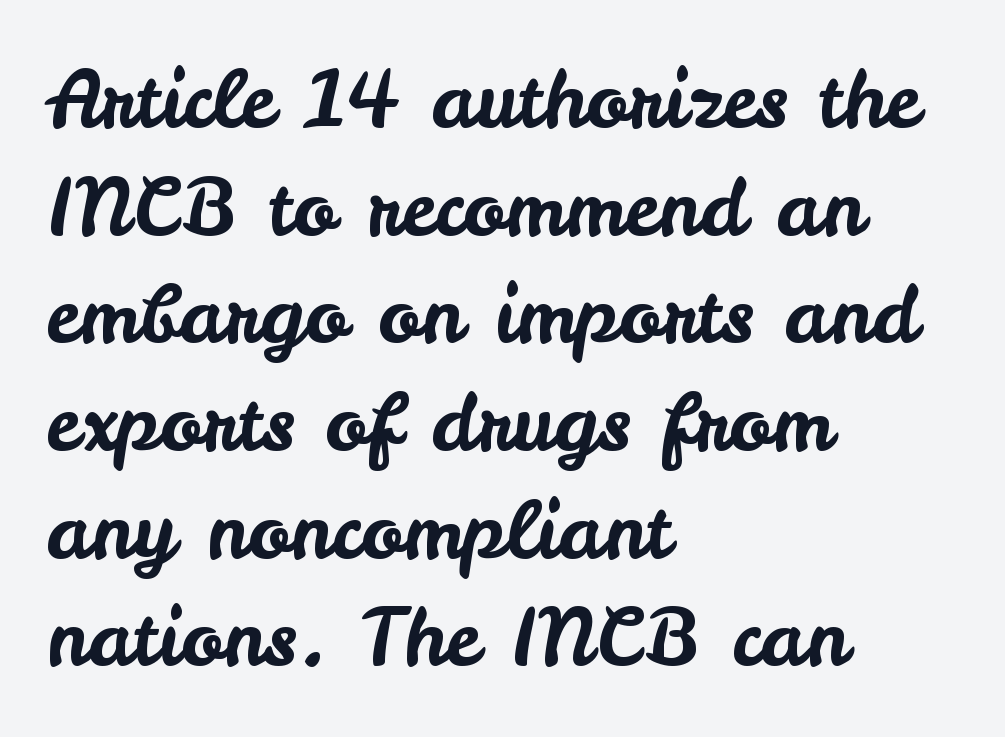
{"serif": "no", "width": "normal", "stroke_contrast": "low", "x_height": "small", "monospaced": "no", "underline": "no", "align": "left", "line_spacing": "normal", "line_spacing_ratio": 1.38, "letter_spacing": "normal", "letter_spacing_em": 0.0, "glyph_px": 78}
